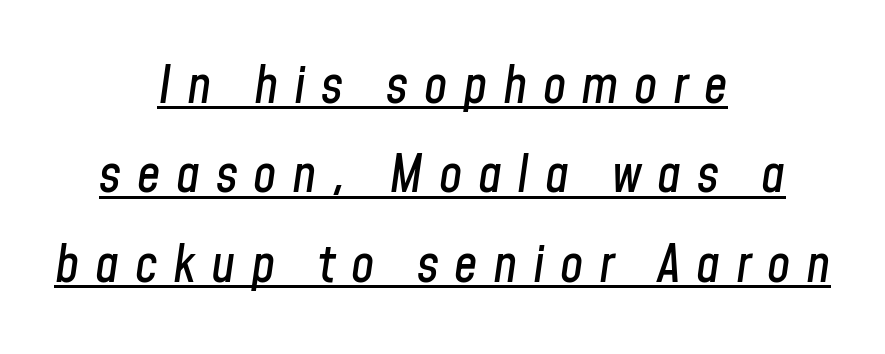
Q: Is the text italic (slanted)? A: Yes, it leans right by about 8 degrees.
Q: Is the text underlined? A: Yes.
Q: How is the paragraph aligned? A: Centered.
Q: Is the spacing between letters normal or unusually wide? A: Unusually wide.
Q: Width (condensed, normal, or wide)? A: Condensed.
Q: Stroke contrast? A: Low.
Q: x-height? A: Medium.
Q: Monospaced? A: No.
